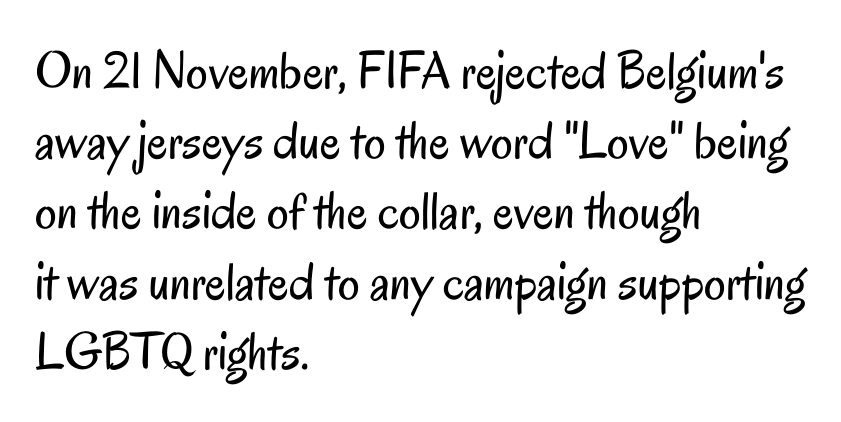
Q: Is the text bold? A: No.
Q: Is the text italic (slanted)? A: No, it is upright.
Q: Is the typeface a serif or a sans-serif typeface? A: Sans-serif.
Q: Is the text underlined? A: No.
Q: How is the paragraph aligned? A: Left-aligned.
Q: Is the spacing between letters normal or unusually wide? A: Normal.
Q: Is the spacing between lines tight, normal or loose? A: Normal.
Q: Width (condensed, normal, or wide)? A: Condensed.
Q: Stroke contrast? A: Low.
Q: x-height? A: Small.
Q: Monospaced? A: No.
